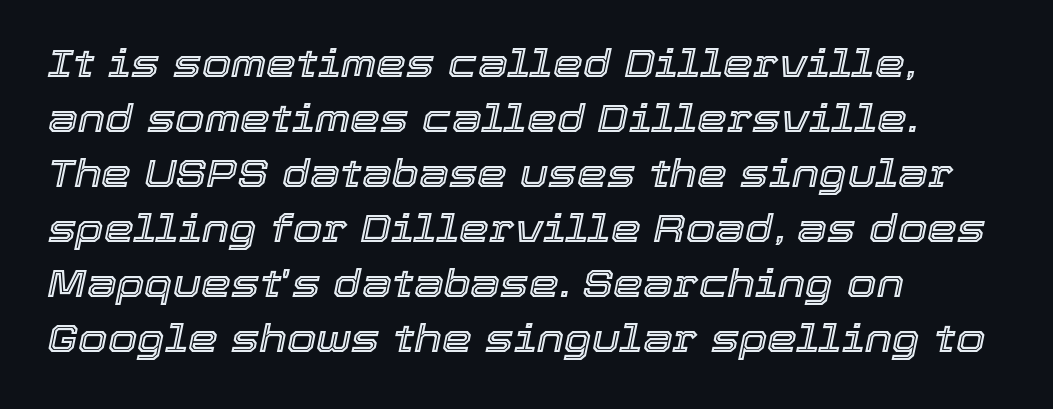
Note the varied advance widths — an 'i' is clearly narrower than an 'm'. Rule under the text: the space is simply empty. Line beginnings align vertically; line endings do not. Slanted lettering throughout.
